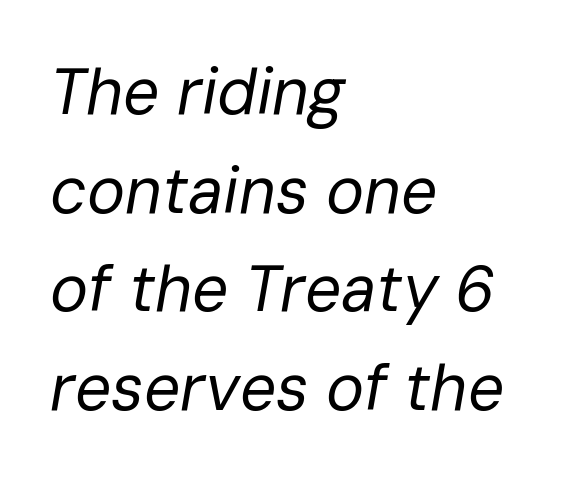
{"italic": "yes", "lean": "right", "slant_degrees": 10, "bold": "no", "weight": "regular", "width": "normal", "stroke_contrast": "low", "x_height": "medium", "monospaced": "no", "underline": "no", "align": "left", "line_spacing": "normal", "line_spacing_ratio": 1.54, "letter_spacing": "normal", "letter_spacing_em": 0.0, "glyph_px": 64}
